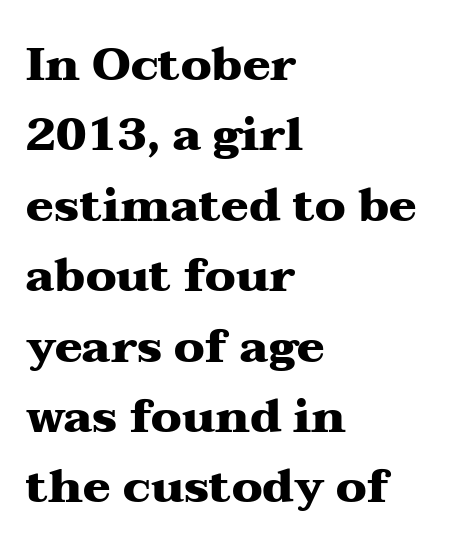
{"serif": "yes", "italic": "no", "bold": "yes", "weight": "heavy", "width": "wide", "stroke_contrast": "medium", "x_height": "medium", "monospaced": "no", "underline": "no", "align": "left", "line_spacing": "normal", "line_spacing_ratio": 1.53, "letter_spacing": "normal", "letter_spacing_em": 0.0, "glyph_px": 46}
